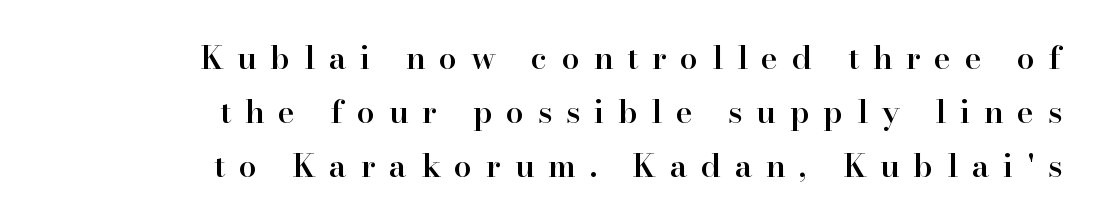
Q: Is the text bold? A: Semi-bold.
Q: Is the text italic (slanted)? A: No, it is upright.
Q: Is the typeface a serif or a sans-serif typeface? A: Serif.
Q: Is the text underlined? A: No.
Q: How is the paragraph aligned? A: Right-aligned.
Q: Is the spacing between letters normal or unusually wide? A: Unusually wide.
Q: Is the spacing between lines tight, normal or loose? A: Normal.
Q: Width (condensed, normal, or wide)? A: Normal.
Q: Stroke contrast? A: High.
Q: x-height? A: Small.
Q: Monospaced? A: No.
